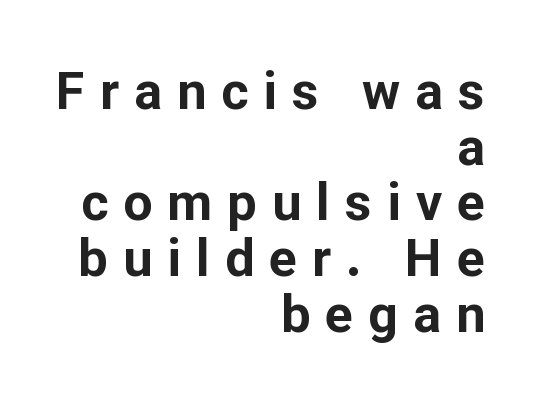
A roman cut, with each character standing at attention. Serif or sans? Sans — the stroke terminals are bare. These lines stack with their right ends in a neat column. Clear beneath every line of the passage.
